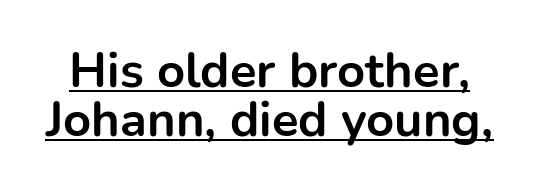
Regarding serifs, this sample does without them. The line texture is even and compact thanks to regular tracking. A baseline rule has been typeset under these characters. The font is running at its bold setting. Compared with typical paragraphs, the rows here are closer together.
